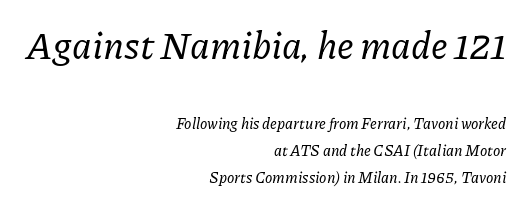
Q: Is the text italic (slanted)? A: Yes, it leans right by about 11 degrees.
Q: Is the typeface a serif or a sans-serif typeface? A: Serif.
Q: Is the text underlined? A: No.
Q: How is the paragraph aligned? A: Right-aligned.
Q: Is the spacing between letters normal or unusually wide? A: Normal.
Q: Which block of text is set in a larger size, the first (top) or the second (bottom)? A: The first (top) one.
Q: Width (condensed, normal, or wide)? A: Normal.
Q: Stroke contrast? A: Low.
Q: x-height? A: Medium.
Q: Monospaced? A: No.
